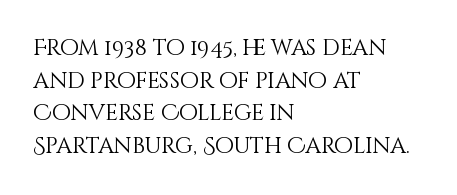
The image shows 22 px text type, upright; set left-aligned, normal line spacing (1.48x), normal letter spacing, not underlined.
